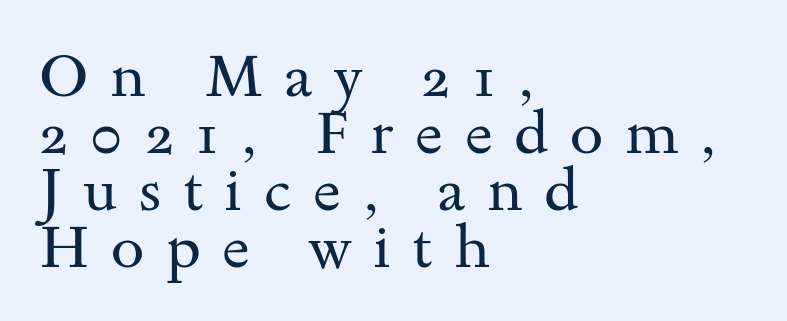
{"serif": "yes", "italic": "no", "bold": "no", "weight": "regular", "width": "wide", "stroke_contrast": "medium", "x_height": "small", "monospaced": "no", "underline": "no", "align": "left", "line_spacing": "tight", "line_spacing_ratio": 0.95, "letter_spacing": "wide", "letter_spacing_em": 0.36, "glyph_px": 60}
